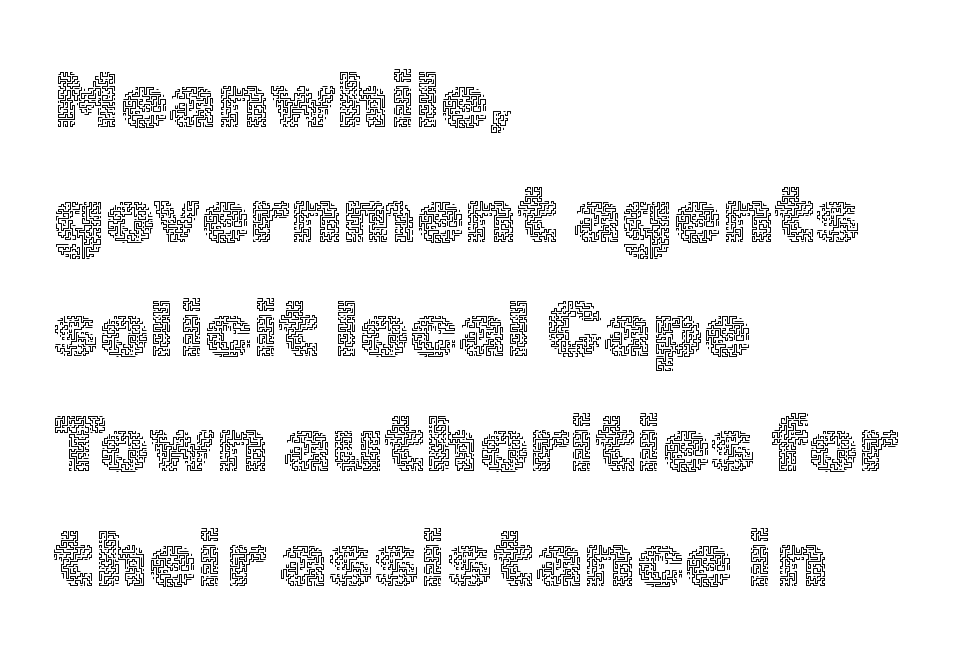
A typesetter would mark this as roman, not italic. Descenders are the only things crossing below the line. Note the varied advance widths — an 'i' is clearly narrower than an 'm'. Stem width sits at or under what a default text font uses. Is there much room between lines? A standard amount, neither cramped nor airy.
